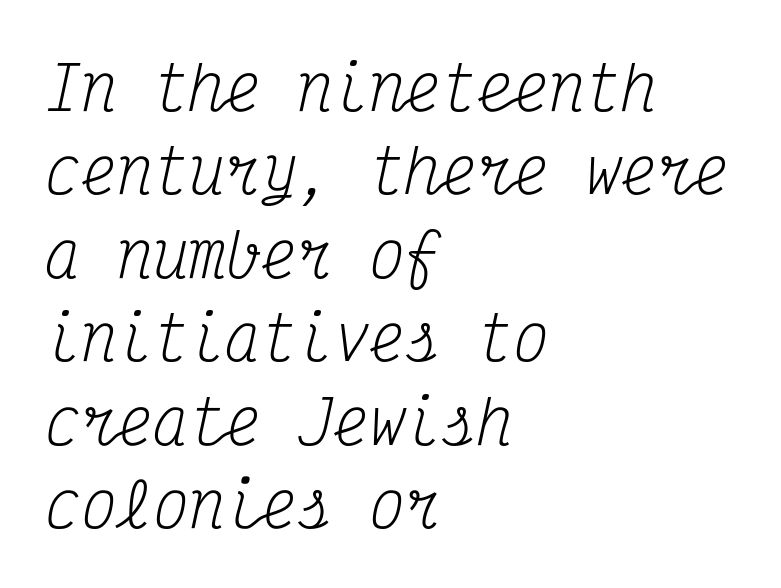
Q: Is the text bold? A: No.
Q: Is the text italic (slanted)? A: Yes, it leans right by about 12 degrees.
Q: Is the typeface a serif or a sans-serif typeface? A: Serif.
Q: Is the text underlined? A: No.
Q: How is the paragraph aligned? A: Left-aligned.
Q: Is the spacing between letters normal or unusually wide? A: Normal.
Q: Is the spacing between lines tight, normal or loose? A: Normal.
Q: Width (condensed, normal, or wide)? A: Condensed.
Q: Stroke contrast? A: Medium.
Q: x-height? A: Medium.
Q: Monospaced? A: Yes.
